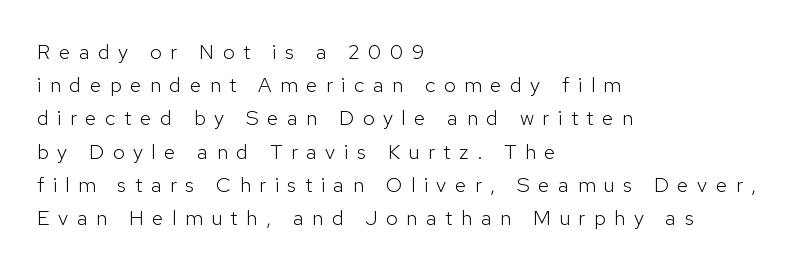
It's the straight-up-and-down kind of type. Tracking value appears strongly positive — letters spread wide. Caption: multi-line text, flush left, ragged right. The space beneath each line is pristine and unruled.
